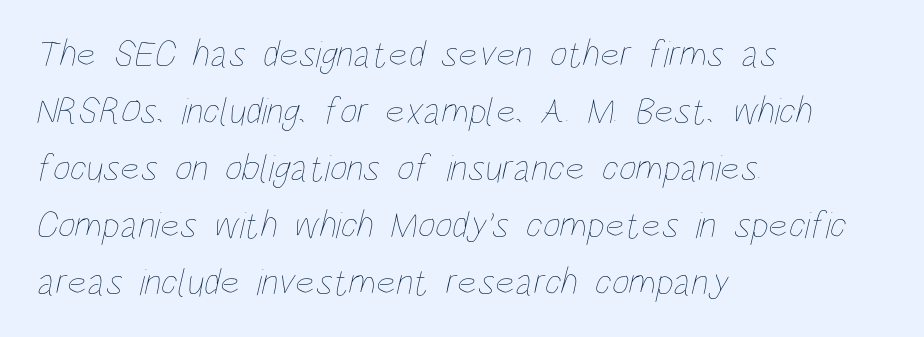
{"bold": "no", "weight": "thin", "width": "condensed", "stroke_contrast": "low", "x_height": "large", "monospaced": "no", "underline": "no", "align": "left", "line_spacing": "normal", "line_spacing_ratio": 1.5, "letter_spacing": "normal", "letter_spacing_em": 0.0, "glyph_px": 38}
